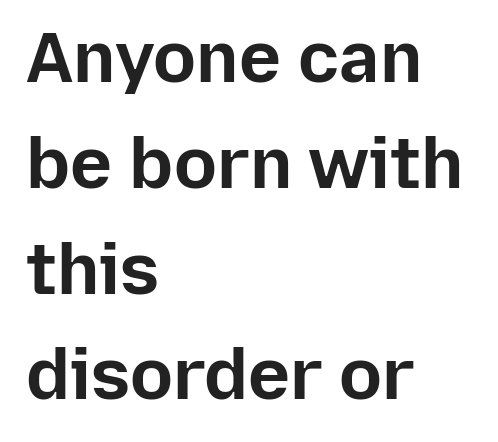
The passage shown is not underscored anywhere. The letters advance in unequal steps, a hallmark of proportional type. Does the leading feel generous? No, just average. Bold? Absolutely — the strokes are thick and heavy.
